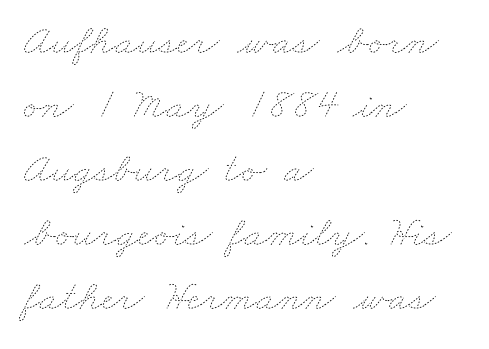
{"bold": "no", "weight": "thin", "width": "wide", "stroke_contrast": "low", "x_height": "small", "monospaced": "no", "underline": "no", "align": "left", "line_spacing": "normal", "line_spacing_ratio": 1.49, "letter_spacing": "normal", "letter_spacing_em": 0.0, "glyph_px": 43}
